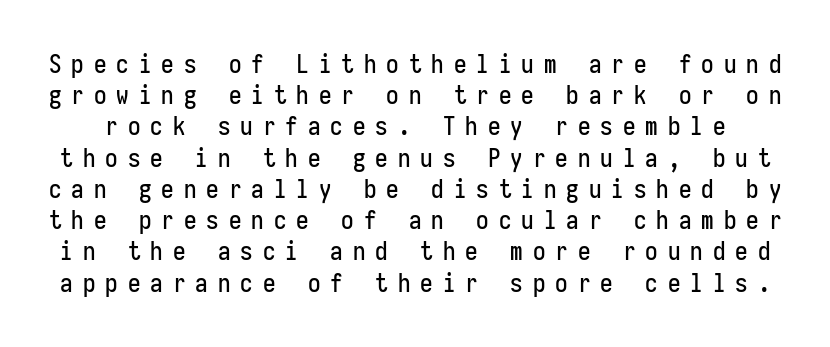
The image shows 25 px text type, upright; set normal line spacing (1.25x), unusually wide letter spacing (+0.4 em), not underlined.
